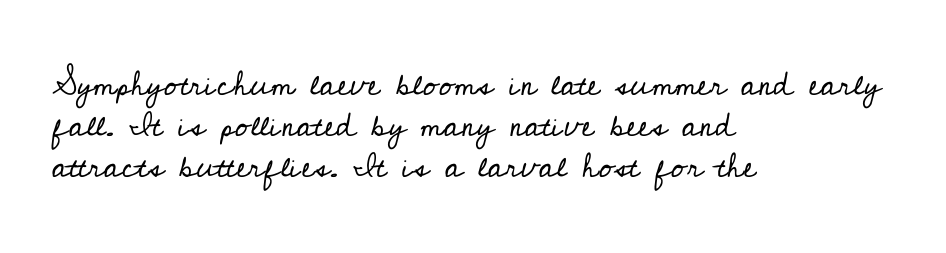
The words here are not underlined. The rendering uses natural spacing where letterforms have individual widths. Short note: letters normally spaced. Compared with a centered layout, this one pins lines to the left instead.
